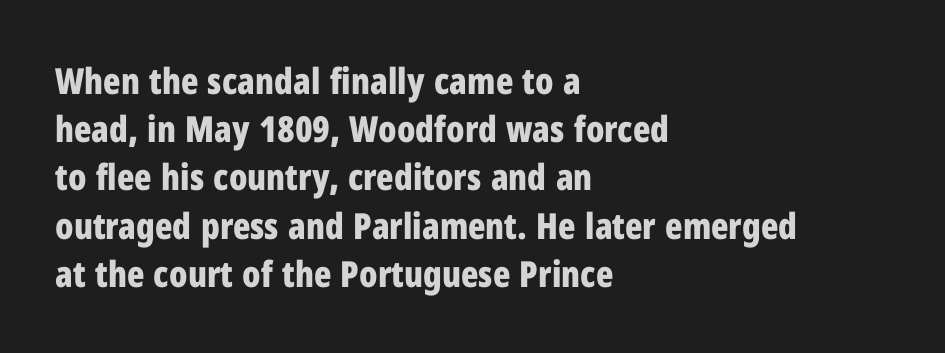
{"serif": "no", "italic": "no", "bold": "yes", "weight": "bold", "width": "condensed", "stroke_contrast": "low", "x_height": "medium", "monospaced": "no", "underline": "no", "align": "left", "line_spacing": "normal", "line_spacing_ratio": 1.34, "letter_spacing": "normal", "letter_spacing_em": 0.0, "glyph_px": 36}
